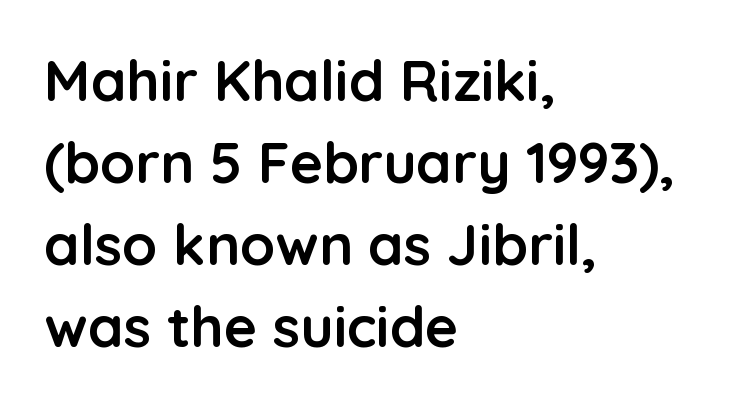
Spacing verdict: proportional, widths tailored to each character. Notice how the passage keeps a crisp vertical edge on the left only. Quick note: interline space is typical. Does extra space separate the letters? No, they use regular spacing. Every character sits straight up, as roman type does. Weight: bold.
